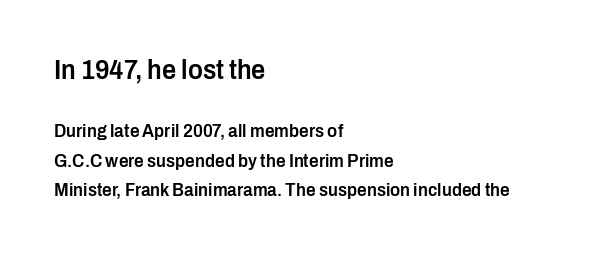
{"serif": "no", "italic": "no", "bold": "semi", "weight": "semibold", "width": "condensed", "stroke_contrast": "low", "x_height": "medium", "monospaced": "no", "underline": "no", "align": "left", "line_spacing": "normal", "line_spacing_ratio": 1.56, "letter_spacing": "normal", "letter_spacing_em": 0.0, "larger_block": "first", "size_ratio": 1.47, "glyph_px": 28}
